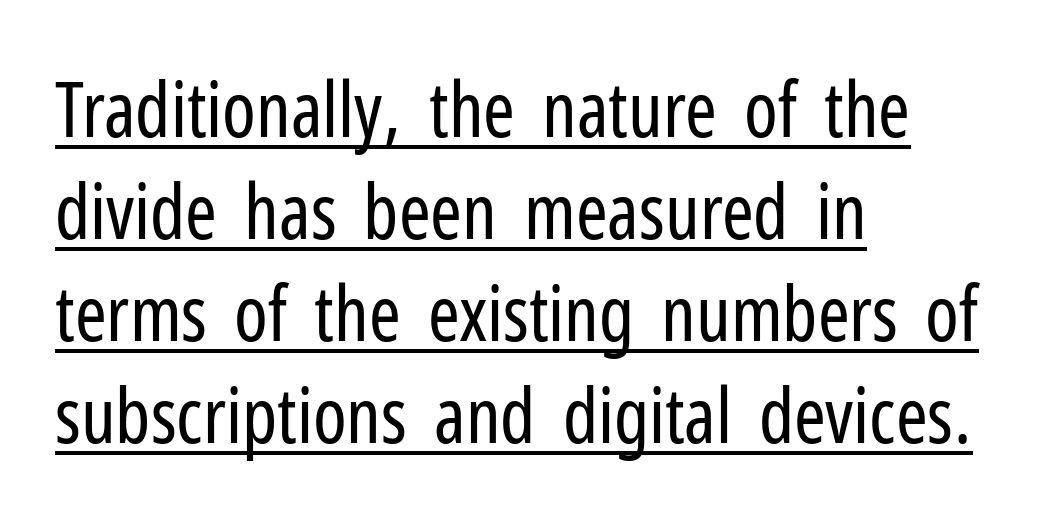
The image shows 76 px regular-weight, condensed sans-serif type, upright; set left-aligned, normal line spacing (1.34x), normal letter spacing, underlined; low stroke contrast and a medium x-height.
